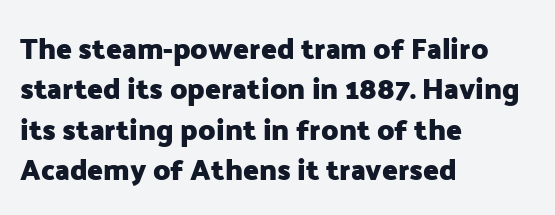
Tall strokes in this sample are plumb rather than angled. Do the characters align in a grid? No, the font is proportional. In terms of leading, this rendering sits right in the middle. Check under the words: just untouched page.
